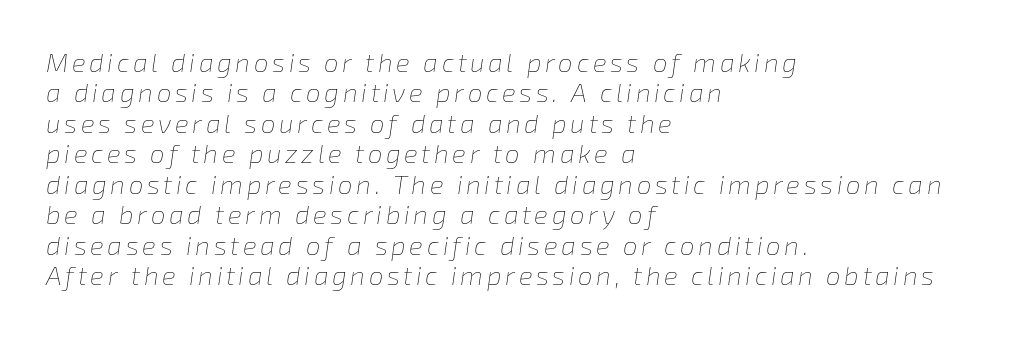
Q: Is the text bold? A: No.
Q: Is the text italic (slanted)? A: Yes, it leans right by about 8 degrees.
Q: Is the text underlined? A: No.
Q: How is the paragraph aligned? A: Left-aligned.
